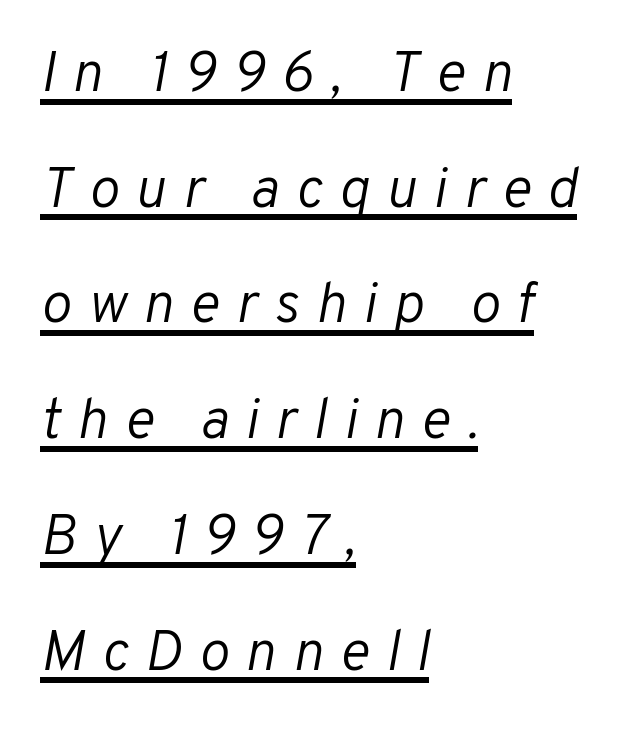
{"italic": "yes", "lean": "right", "slant_degrees": 10, "bold": "no", "weight": "light", "width": "normal", "stroke_contrast": "low", "x_height": "medium", "monospaced": "no", "underline": "yes", "align": "left", "line_spacing": "loose", "line_spacing_ratio": 2.03, "letter_spacing": "wide", "letter_spacing_em": 0.29, "glyph_px": 57}
